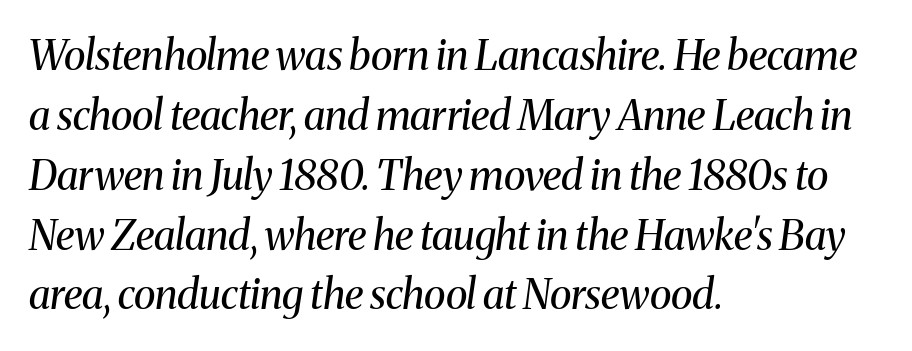
{"serif": "yes", "italic": "yes", "lean": "right", "slant_degrees": 8, "bold": "no", "weight": "regular", "width": "normal", "stroke_contrast": "medium", "x_height": "medium", "monospaced": "no", "underline": "no", "align": "left", "line_spacing": "normal", "line_spacing_ratio": 1.46, "letter_spacing": "normal", "letter_spacing_em": 0.0, "glyph_px": 41}
